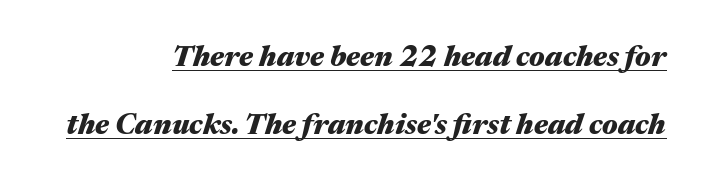
Q: Is the text bold? A: Yes.
Q: Is the text italic (slanted)? A: Yes, it leans right by about 17 degrees.
Q: Is the text underlined? A: Yes.
Q: How is the paragraph aligned? A: Right-aligned.
Q: Is the spacing between letters normal or unusually wide? A: Normal.
Q: Is the spacing between lines tight, normal or loose? A: Loose.
Q: Width (condensed, normal, or wide)? A: Wide.
Q: Stroke contrast? A: Medium.
Q: x-height? A: Medium.
Q: Monospaced? A: No.
